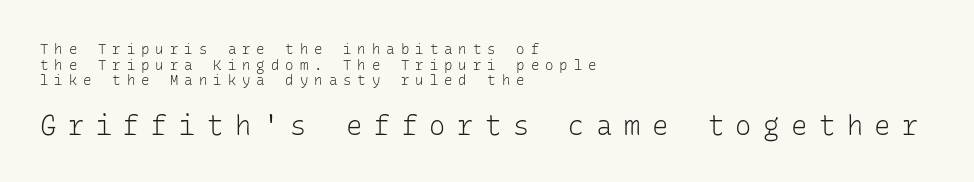
Q: Is the text bold? A: No.
Q: Is the text italic (slanted)? A: No, it is upright.
Q: Is the text underlined? A: No.
Q: How is the paragraph aligned? A: Left-aligned.
Q: Is the spacing between letters normal or unusually wide? A: Unusually wide.
Q: Is the spacing between lines tight, normal or loose? A: Tight.
Q: Which block of text is set in a larger size, the first (top) or the second (bottom)? A: The second (bottom) one.
